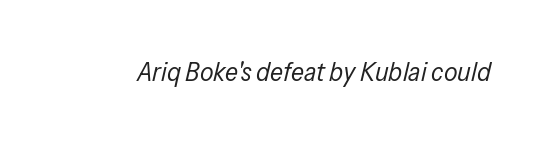
{"italic": "yes", "lean": "right", "slant_degrees": 13, "bold": "no", "underline": "no", "letter_spacing": "normal", "letter_spacing_em": 0.0, "glyph_px": 27}
